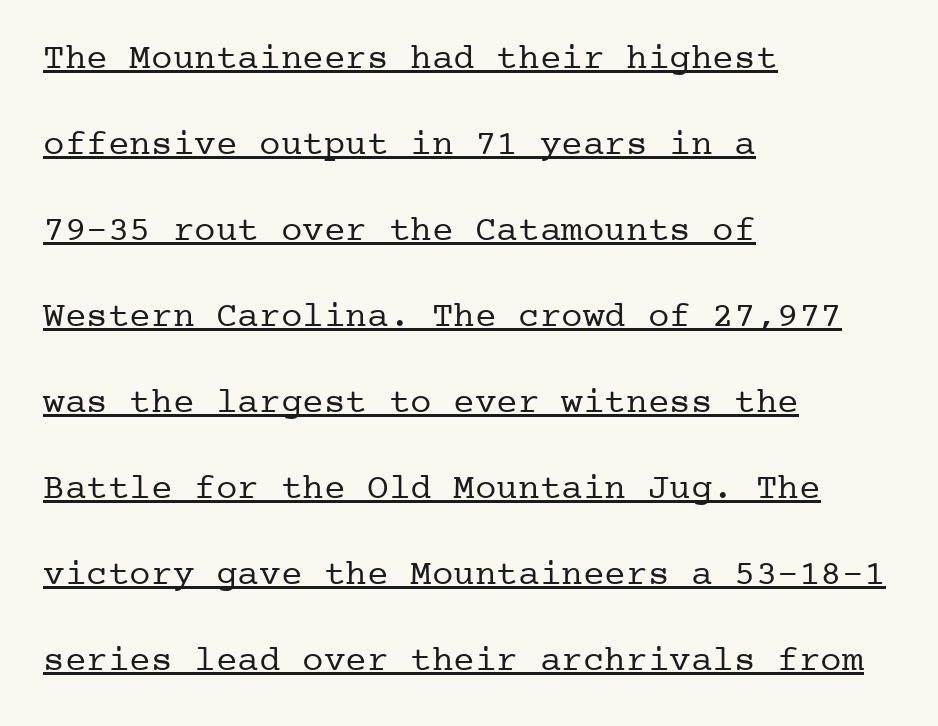
Honestly, the letter spacing is just normal — you wouldn't notice it. The setting favours the left margin, as ordinary paragraphs usually do. Is there much room between lines? Yes — plenty of vertical air separates them. The rendered words wear a rule along their underside. Serif or sans? Serif — the stroke terminals have little feet.
